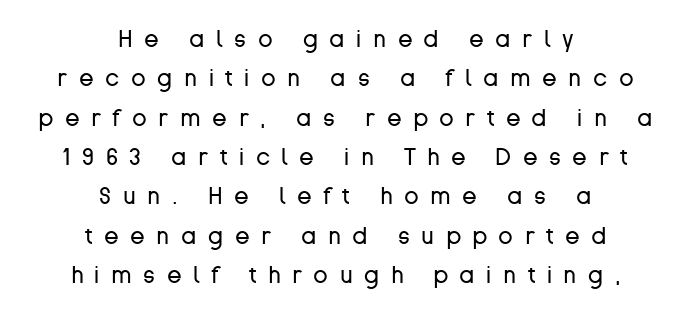
Q: Is the text bold? A: No.
Q: Is the text italic (slanted)? A: No, it is upright.
Q: Is the text underlined? A: No.
Q: How is the paragraph aligned? A: Centered.
Q: Is the spacing between letters normal or unusually wide? A: Unusually wide.
Q: Is the spacing between lines tight, normal or loose? A: Normal.
